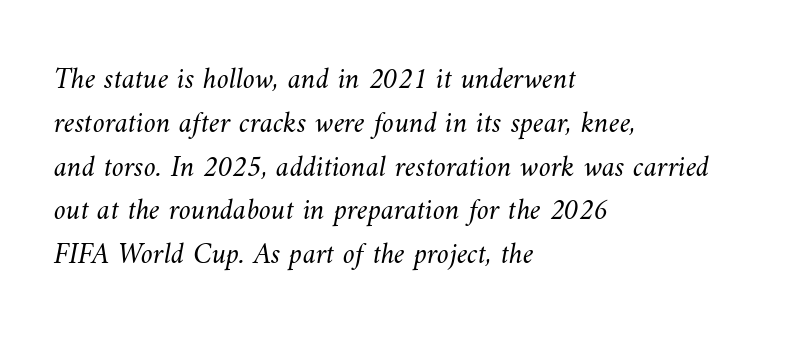
{"bold": "no", "weight": "light", "width": "normal", "stroke_contrast": "medium", "x_height": "small", "monospaced": "no", "underline": "no", "align": "left", "line_spacing": "normal", "line_spacing_ratio": 1.46, "letter_spacing": "normal", "letter_spacing_em": 0.0, "glyph_px": 30}
